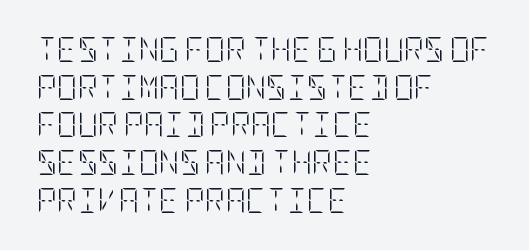
Q: Is the text bold? A: No.
Q: Is the text italic (slanted)? A: No, it is upright.
Q: Is the text underlined? A: No.
Q: How is the paragraph aligned? A: Left-aligned.
Q: Is the spacing between letters normal or unusually wide? A: Normal.
Q: Is the spacing between lines tight, normal or loose? A: Normal.
